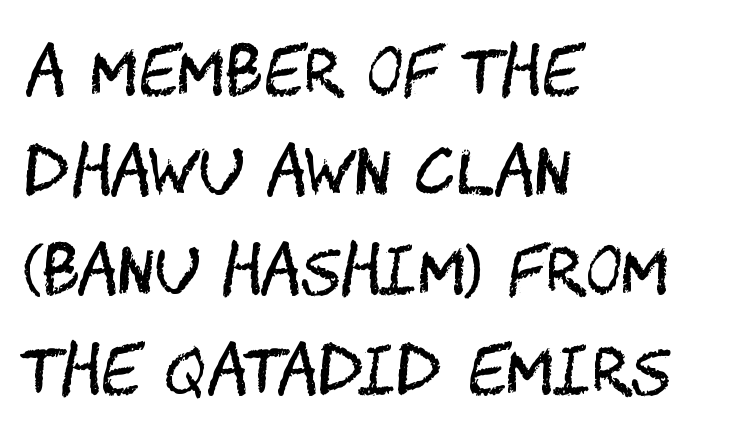
Q: Is the text bold? A: No.
Q: Is the text italic (slanted)? A: No, it is upright.
Q: Is the typeface a serif or a sans-serif typeface? A: Sans-serif.
Q: Is the text underlined? A: No.
Q: How is the paragraph aligned? A: Left-aligned.
Q: Is the spacing between letters normal or unusually wide? A: Normal.
Q: Is the spacing between lines tight, normal or loose? A: Normal.
Q: Width (condensed, normal, or wide)? A: Condensed.
Q: Stroke contrast? A: Medium.
Q: x-height? A: Large.
